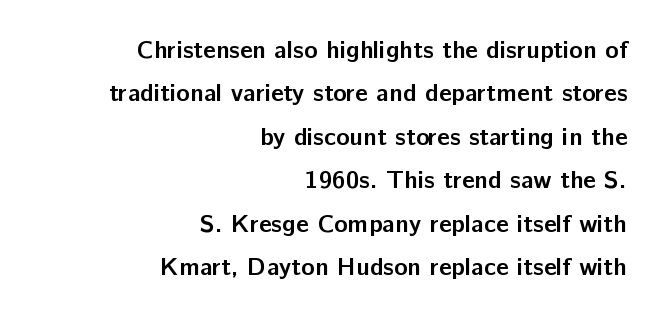
Q: Is the text bold? A: Yes.
Q: Is the text italic (slanted)? A: No, it is upright.
Q: Is the text underlined? A: No.
Q: How is the paragraph aligned? A: Right-aligned.
Q: Is the spacing between letters normal or unusually wide? A: Normal.
